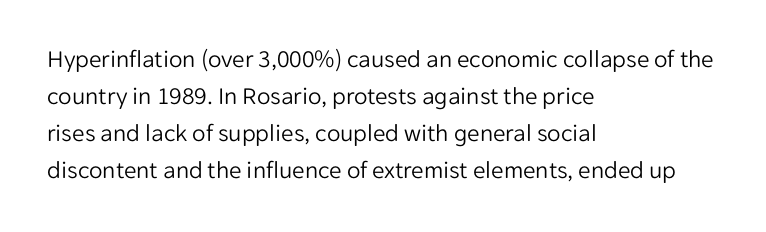
The image shows 25 px text type, upright; set left-aligned, normal line spacing (1.48x), normal letter spacing, not underlined.
